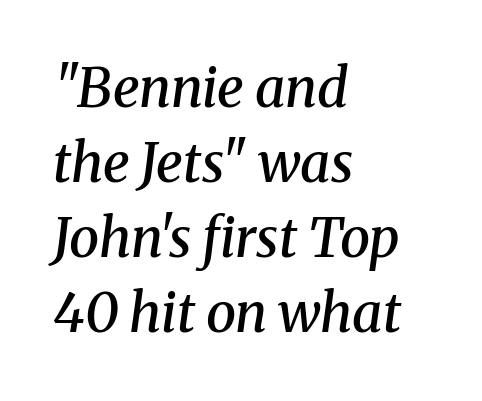
The rendering keeps characters at their native spacing. A typesetter would mark this as italic. The face used here is a semibold: visibly heavier than regular, lighter than bold. The lines in this sample share a left origin and differ only in where they stop.
